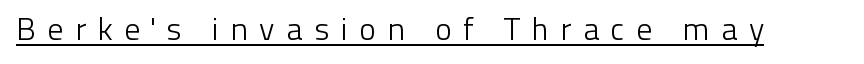
Q: Is the text bold? A: No.
Q: Is the text italic (slanted)? A: No, it is upright.
Q: Is the typeface a serif or a sans-serif typeface? A: Sans-serif.
Q: Is the text underlined? A: Yes.
Q: Is the spacing between letters normal or unusually wide? A: Unusually wide.
Q: Width (condensed, normal, or wide)? A: Normal.
Q: Stroke contrast? A: Low.
Q: x-height? A: Medium.
Q: Monospaced? A: No.
